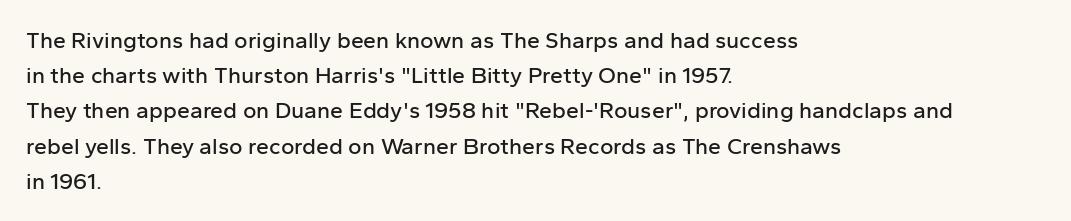
{"italic": "no", "underline": "no", "align": "left", "line_spacing": "normal", "line_spacing_ratio": 1.53, "letter_spacing": "normal", "letter_spacing_em": 0.0, "glyph_px": 23}
